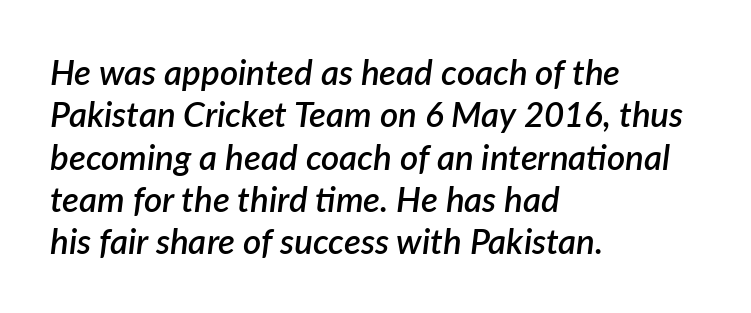
{"italic": "yes", "lean": "right", "slant_degrees": 7, "bold": "semi", "weight": "semibold", "width": "normal", "stroke_contrast": "low", "x_height": "medium", "monospaced": "no", "underline": "no", "align": "left", "line_spacing_ratio": 1.21, "letter_spacing": "normal", "letter_spacing_em": 0.0, "glyph_px": 35}
